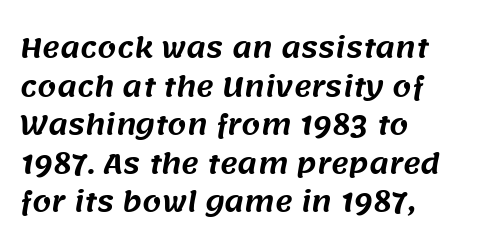
Q: Is the text underlined? A: No.
Q: How is the paragraph aligned? A: Left-aligned.
Q: Is the spacing between letters normal or unusually wide? A: Normal.
Q: Is the spacing between lines tight, normal or loose? A: Normal.
